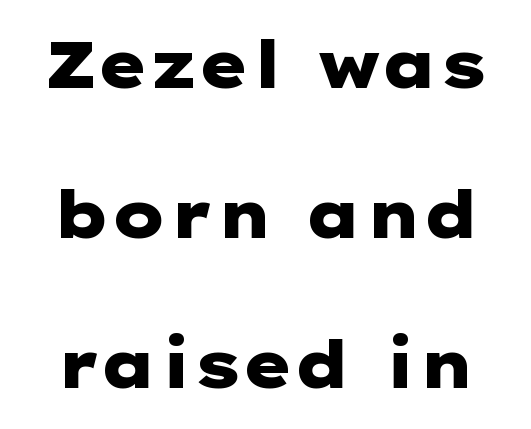
Q: Is the text bold? A: Yes.
Q: Is the text italic (slanted)? A: No, it is upright.
Q: Is the typeface a serif or a sans-serif typeface? A: Sans-serif.
Q: Is the text underlined? A: No.
Q: Is the spacing between letters normal or unusually wide? A: Normal.
Q: Is the spacing between lines tight, normal or loose? A: Loose.
Q: Width (condensed, normal, or wide)? A: Wide.
Q: Stroke contrast? A: Low.
Q: x-height? A: Medium.
